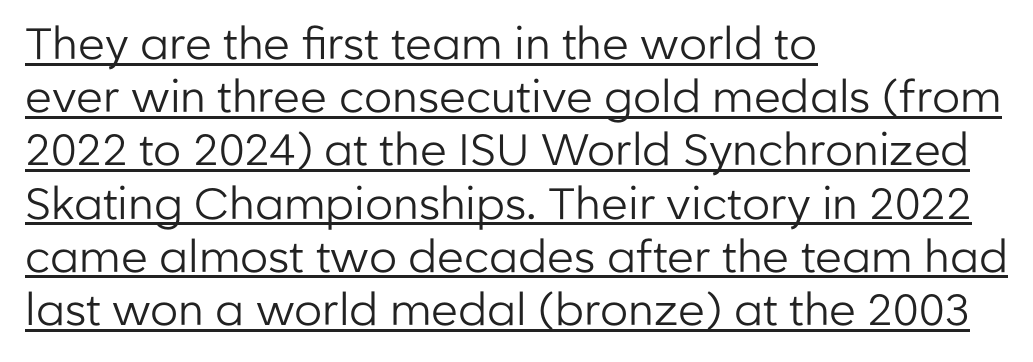
A roman cut, with each character standing at attention. Looks like regular typesetting: each glyph gets only the width it needs. Weight: not bold — regular or lighter. Looks like someone drew a line under every word here. Caption: standard tracking, unaltered.
